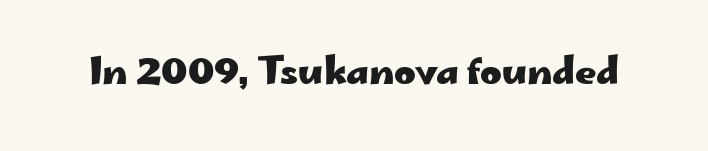
Q: Is the text bold? A: Yes.
Q: Is the text italic (slanted)? A: No, it is upright.
Q: Is the typeface a serif or a sans-serif typeface? A: Sans-serif.
Q: Is the text underlined? A: No.
Q: Is the spacing between letters normal or unusually wide? A: Normal.
Q: Width (condensed, normal, or wide)? A: Wide.
Q: Stroke contrast? A: Low.
Q: x-height? A: Small.
Q: Monospaced? A: No.
